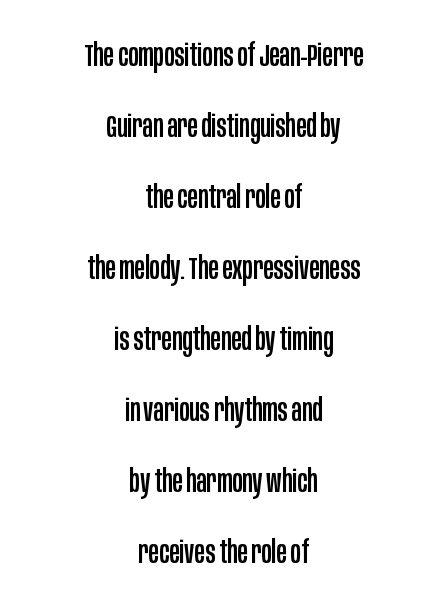
Q: Is the text italic (slanted)? A: No, it is upright.
Q: Is the typeface a serif or a sans-serif typeface? A: Sans-serif.
Q: Is the text underlined? A: No.
Q: How is the paragraph aligned? A: Centered.
Q: Is the spacing between letters normal or unusually wide? A: Normal.
Q: Is the spacing between lines tight, normal or loose? A: Loose.
Q: Width (condensed, normal, or wide)? A: Condensed.
Q: Stroke contrast? A: Low.
Q: x-height? A: Large.
Q: Monospaced? A: No.
